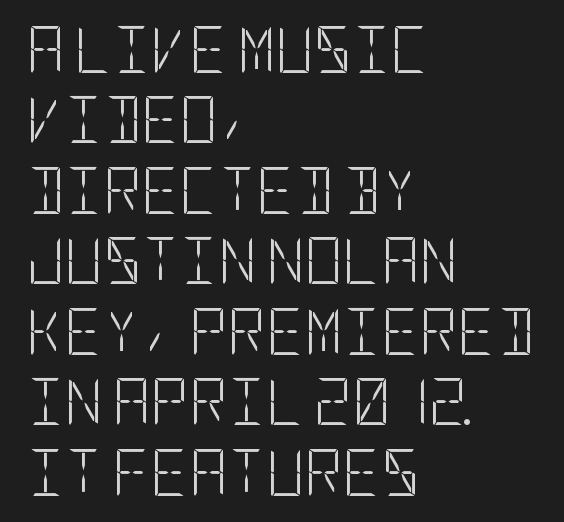
The image shows 47 px light, condensed sans-serif type, upright; set left-aligned, normal line spacing (1.5x), normal letter spacing, not underlined; low stroke contrast and a large x-height.
